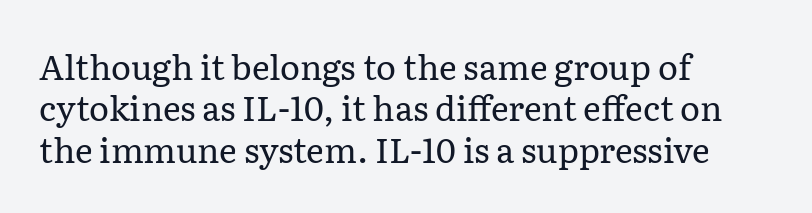
Q: Is the text bold? A: No.
Q: Is the text italic (slanted)? A: No, it is upright.
Q: Is the typeface a serif or a sans-serif typeface? A: Serif.
Q: Is the text underlined? A: No.
Q: How is the paragraph aligned? A: Left-aligned.
Q: Is the spacing between letters normal or unusually wide? A: Normal.
Q: Width (condensed, normal, or wide)? A: Normal.
Q: Stroke contrast? A: Low.
Q: x-height? A: Medium.
Q: Monospaced? A: No.
